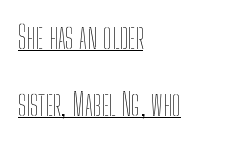
The face used here appears with an underline applied. Vertical stems look standard width or narrower in stroke. Summary of vertical rhythm: relaxed, with wide interline spacing. The specimen reads as upright at a glance.
